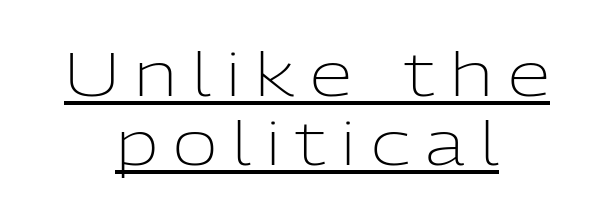
Q: Is the text bold? A: No.
Q: Is the text italic (slanted)? A: No, it is upright.
Q: Is the typeface a serif or a sans-serif typeface? A: Sans-serif.
Q: Is the text underlined? A: Yes.
Q: How is the paragraph aligned? A: Centered.
Q: Is the spacing between letters normal or unusually wide? A: Unusually wide.
Q: Is the spacing between lines tight, normal or loose? A: Tight.
Q: Width (condensed, normal, or wide)? A: Normal.
Q: Stroke contrast? A: Low.
Q: x-height? A: Medium.
Q: Monospaced? A: No.
